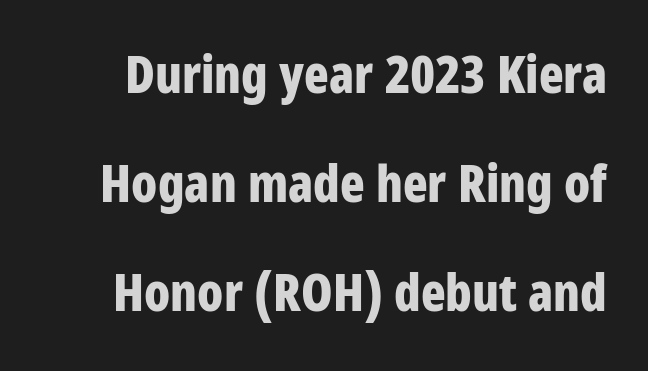
The image shows 51 px bold, condensed sans-serif type, upright; set loose line spacing (2.14x), normal letter spacing, not underlined; low stroke contrast and a large x-height.
